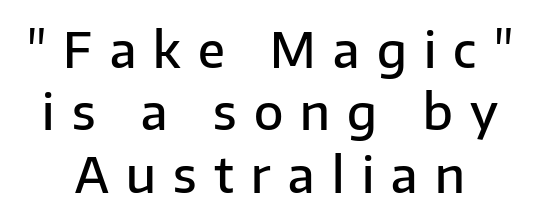
These lines are rendered in a variable-pitch font. Summary of vertical rhythm: regular, with standard interline spacing. Someone cranked the tracking dial way up on this one. The letters stand straight up with perfectly vertical stems.
